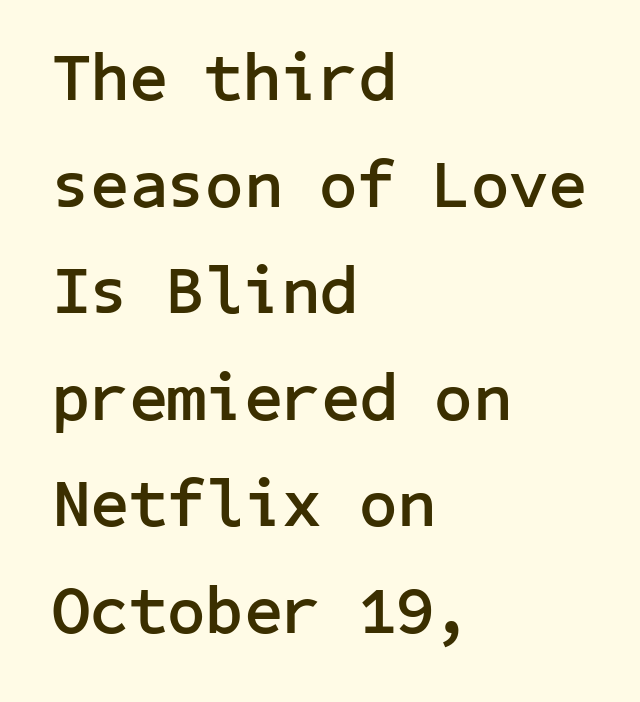
The typography opts for an upright posture over an oblique one. Nobody touched the tracking dial on this one. The sample has been set heavy, in full bold. In terms of letterform style, serifs are entirely absent. Lines of text with bare space underneath. If you measured baseline to baseline, you'd find a middling distance.
